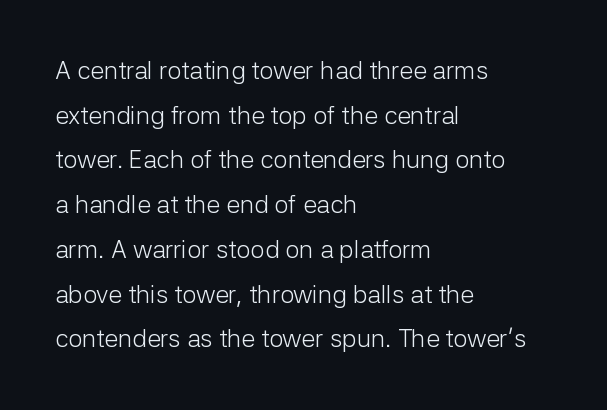
Q: Is the text bold? A: No.
Q: Is the text italic (slanted)? A: No, it is upright.
Q: Is the text underlined? A: No.
Q: How is the paragraph aligned? A: Left-aligned.
Q: Is the spacing between letters normal or unusually wide? A: Normal.
